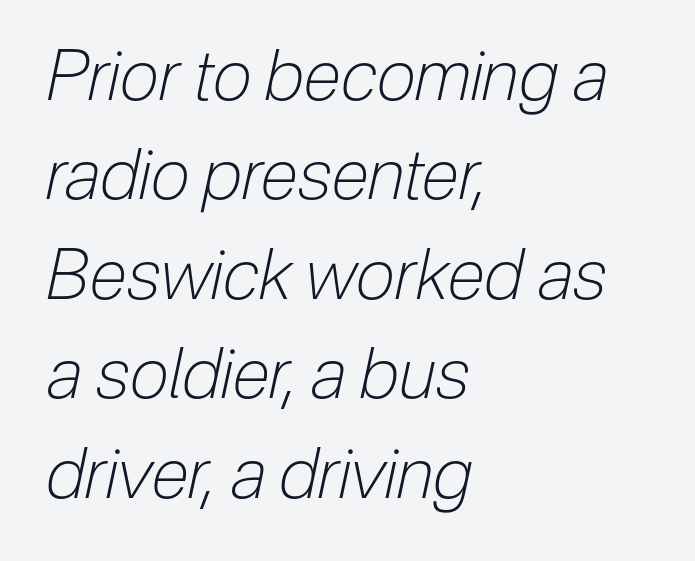
The passage shown is not bold in any degree. Posture: slanted. The rendering keeps characters at their native spacing. One-word summary of the alignment: left.
